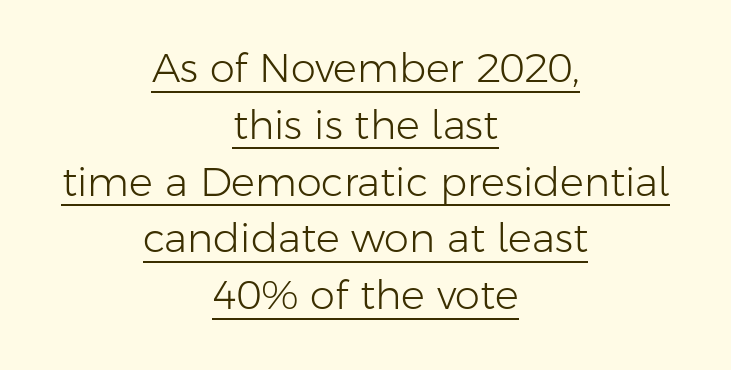
Q: Is the text bold? A: No.
Q: Is the text italic (slanted)? A: No, it is upright.
Q: Is the typeface a serif or a sans-serif typeface? A: Sans-serif.
Q: Is the text underlined? A: Yes.
Q: How is the paragraph aligned? A: Centered.
Q: Is the spacing between letters normal or unusually wide? A: Normal.
Q: Is the spacing between lines tight, normal or loose? A: Normal.
Q: Width (condensed, normal, or wide)? A: Normal.
Q: Stroke contrast? A: Low.
Q: x-height? A: Medium.
Q: Monospaced? A: No.
